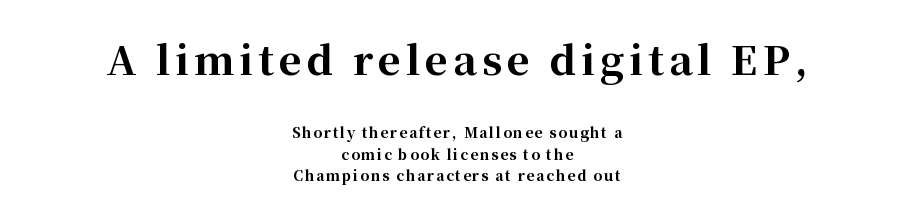
The image shows 40 px bold serif type, upright; set centered, normal line spacing (1.53x), not underlined; the first (top) block is 2.86x larger; high stroke contrast and a medium x-height.
